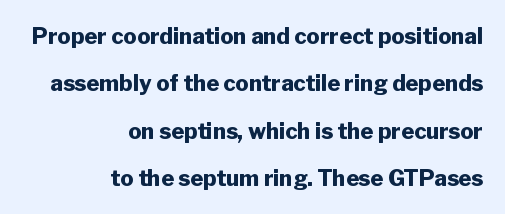
Notice the wide empty band between every row — that's loose leading. Casual observation: everything's shoved over to the right. The passage shown is emphatically bold. The specimen reads as upright at a glance. Clear beneath every line of the passage. Inter-character spacing is left at the font's built-in metrics.
